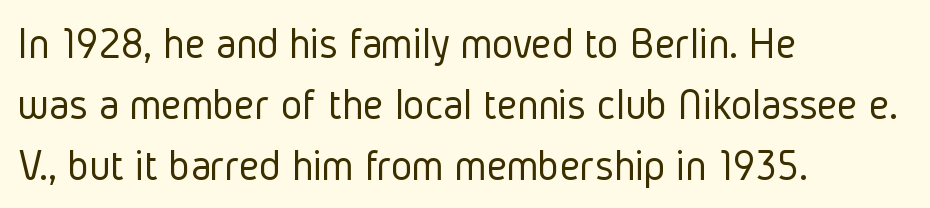
{"serif": "no", "italic": "no", "bold": "no", "weight": "light", "width": "condensed", "stroke_contrast": "low", "x_height": "medium", "monospaced": "no", "underline": "no", "align": "left", "line_spacing": "normal", "line_spacing_ratio": 1.36, "letter_spacing": "normal", "letter_spacing_em": 0.0, "glyph_px": 45}
